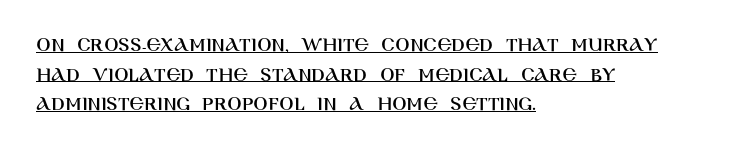
Left-aligned paragraph, ragged on the right. It's the straight-up-and-down kind of type. Does a line run under the words? Yes, clearly. Compared with typical body copy, the letter spacing here is the same.
